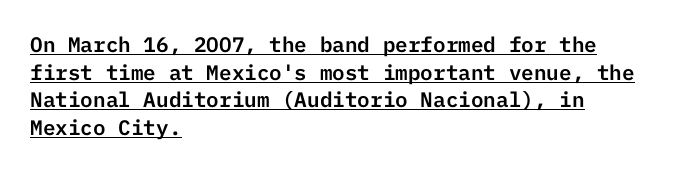
The gaps between neighbouring characters are ordinary and unremarkable. Posture: upright roman. Leading matches the norm, producing a regular column. A classic flush-left, rag-right setting is used for this passage.
